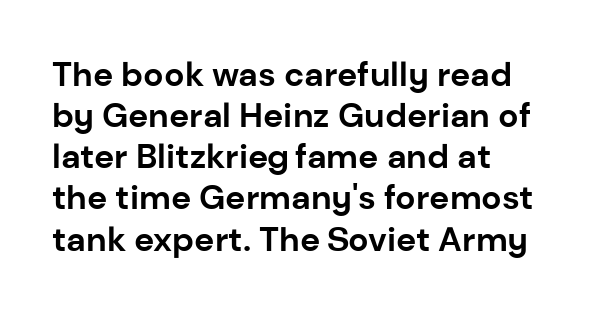
The image shows 34 px bold sans-serif type, upright; set left-aligned, line spacing 1.21x, normal letter spacing, not underlined; low stroke contrast and a medium x-height.
